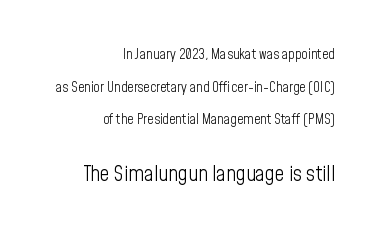
{"italic": "no", "bold": "no", "underline": "no", "align": "right", "line_spacing": "loose", "line_spacing_ratio": 2.33, "letter_spacing": "normal", "letter_spacing_em": 0.0, "larger_block": "second", "size_ratio": 1.5, "glyph_px": 21}
